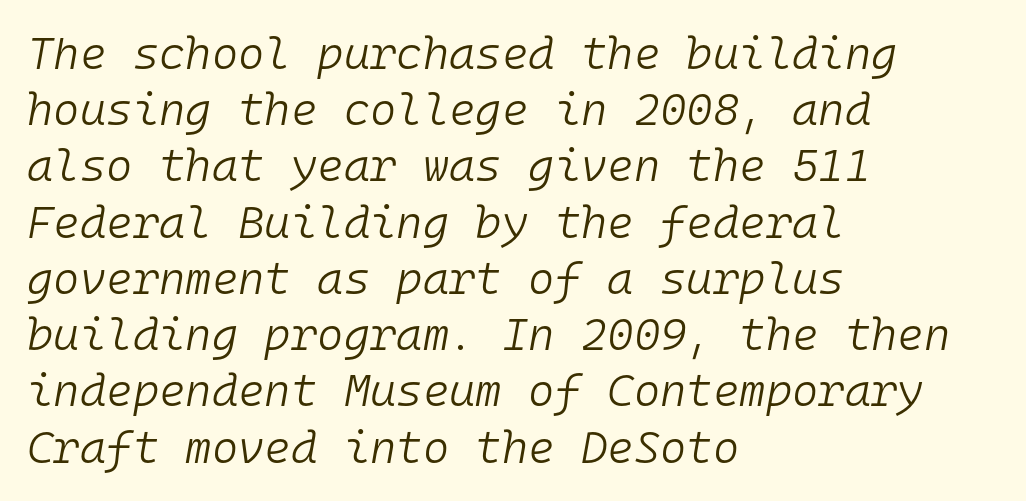
The image shows 45 px light type, italic (leaning right), monospaced; set left-aligned, normal line spacing (1.25x), normal letter spacing, not underlined; low stroke contrast and a medium x-height.
